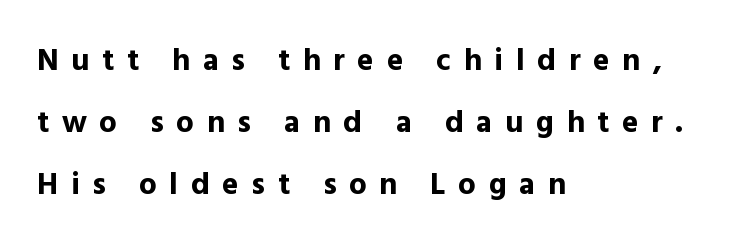
{"serif": "no", "italic": "no", "bold": "yes", "weight": "bold", "width": "normal", "x_height": "medium", "monospaced": "no", "underline": "no", "align": "left", "line_spacing": "loose", "line_spacing_ratio": 2.0, "letter_spacing": "wide", "letter_spacing_em": 0.41, "glyph_px": 31}
